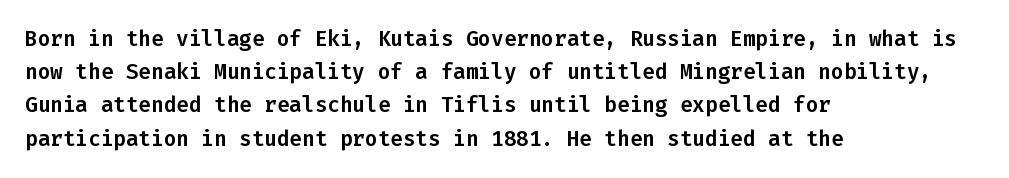
The image shows 21 px text type, upright; set left-aligned, normal line spacing (1.58x), normal letter spacing, not underlined.
